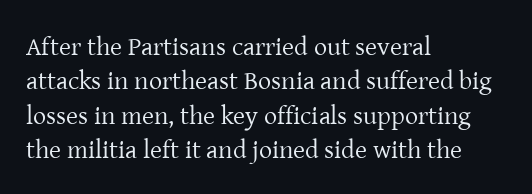
Leftover space on each line is placed entirely after the last word. Notice how the stems are strictly vertical — no italics here. The rendering uses a moderate line-height, typical for paragraphs. Underlining? Definitely not there. A light-to-regular cut is what we see here.
